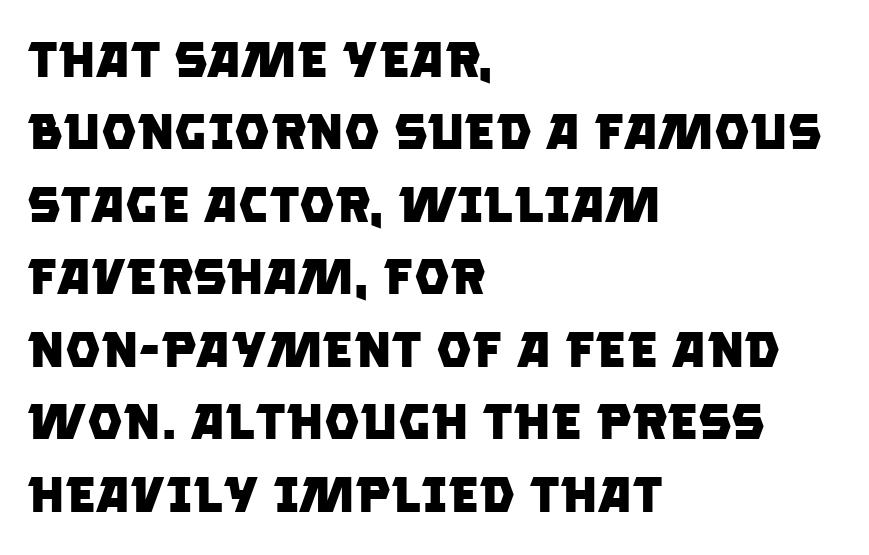
Where is the straight margin? On the left. Summary of vertical rhythm: regular, with standard interline spacing. Examine the stroke ends and you'll find no serifs. The line texture is even and compact thanks to regular tracking. You could not count columns in this text — the font is proportionally spaced. Strong, thick strokes mark this as bold type.
